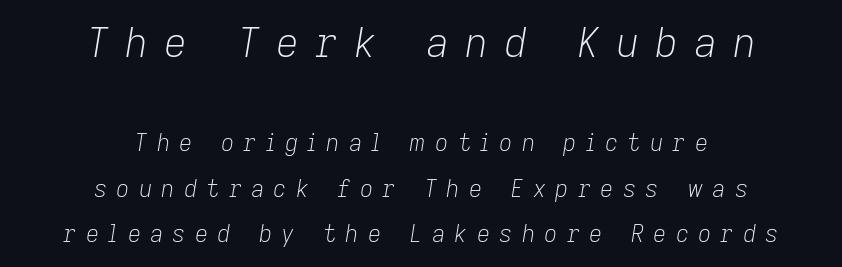
{"italic": "yes", "lean": "right", "slant_degrees": 9, "bold": "no", "weight": "light", "width": "normal", "stroke_contrast": "low", "x_height": "medium", "monospaced": "no", "underline": "no", "align": "center", "line_spacing": "loose", "line_spacing_ratio": 1.98, "letter_spacing": "wide", "letter_spacing_em": 0.4, "larger_block": "first", "size_ratio": 1.74, "glyph_px": 40}
